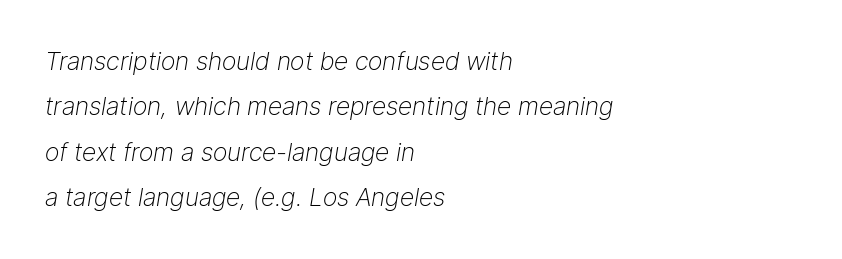
{"italic": "yes", "lean": "right", "slant_degrees": 9, "bold": "no", "underline": "no", "align": "left", "line_spacing_ratio": 1.82, "letter_spacing": "normal", "letter_spacing_em": 0.0, "glyph_px": 25}
